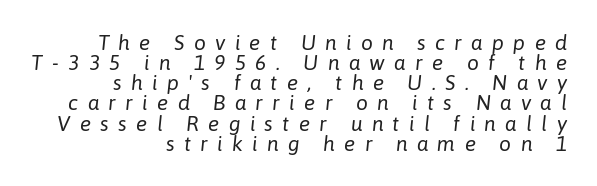
Q: Is the text bold? A: No.
Q: Is the text italic (slanted)? A: Yes, it leans right by about 6 degrees.
Q: Is the text underlined? A: No.
Q: How is the paragraph aligned? A: Right-aligned.
Q: Is the spacing between letters normal or unusually wide? A: Unusually wide.
Q: Is the spacing between lines tight, normal or loose? A: Tight.
